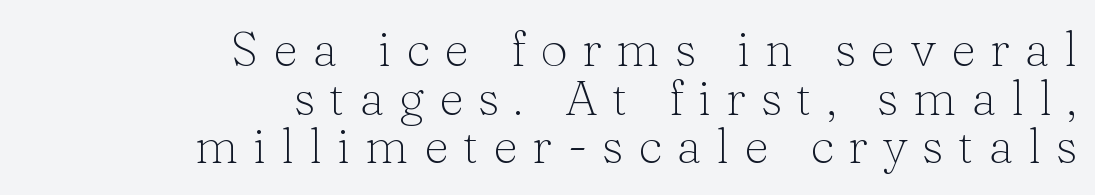
The image shows 49 px light serif type, upright; set right-aligned, tight line spacing (0.99x), unusually wide letter spacing (+0.3 em), not underlined; low stroke contrast and a medium x-height.
